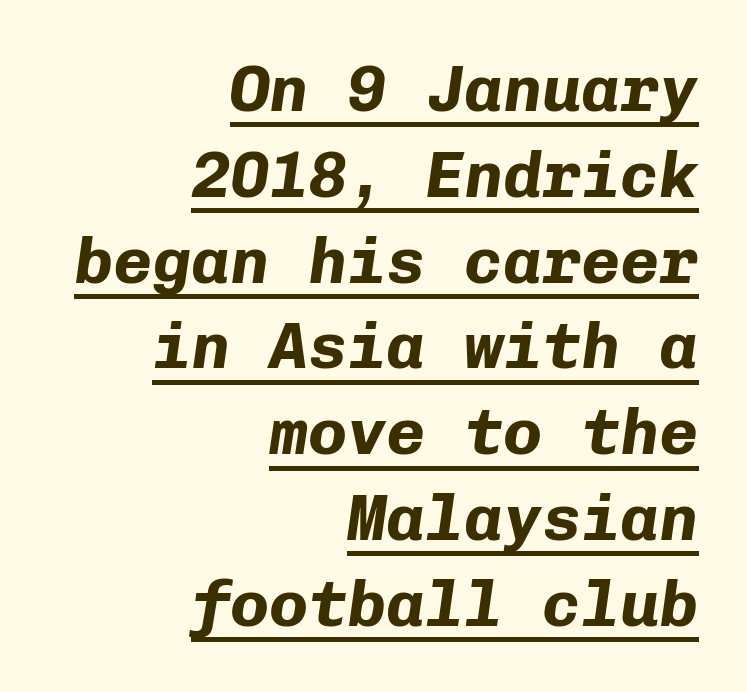
{"italic": "yes", "lean": "right", "slant_degrees": 8, "bold": "yes", "weight": "bold", "width": "normal", "stroke_contrast": "low", "x_height": "medium", "monospaced": "yes", "underline": "yes", "align": "right", "line_spacing": "normal", "line_spacing_ratio": 1.32, "letter_spacing": "normal", "letter_spacing_em": 0.0, "glyph_px": 65}
